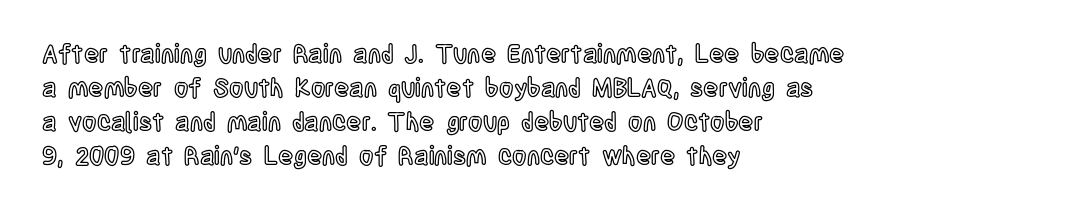
These lines were composed using upright roman letters. Line beginnings align vertically; line endings do not. Quick note: underline off. Nobody touched the tracking dial on this one. Leading matches the norm, producing a regular column.
